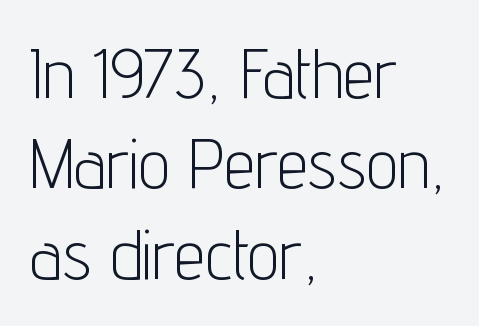
Q: Is the text bold? A: No.
Q: Is the text italic (slanted)? A: No, it is upright.
Q: Is the typeface a serif or a sans-serif typeface? A: Sans-serif.
Q: Is the text underlined? A: No.
Q: How is the paragraph aligned? A: Left-aligned.
Q: Is the spacing between letters normal or unusually wide? A: Normal.
Q: Is the spacing between lines tight, normal or loose? A: Normal.
Q: Width (condensed, normal, or wide)? A: Condensed.
Q: Stroke contrast? A: Low.
Q: x-height? A: Medium.
Q: Monospaced? A: No.
